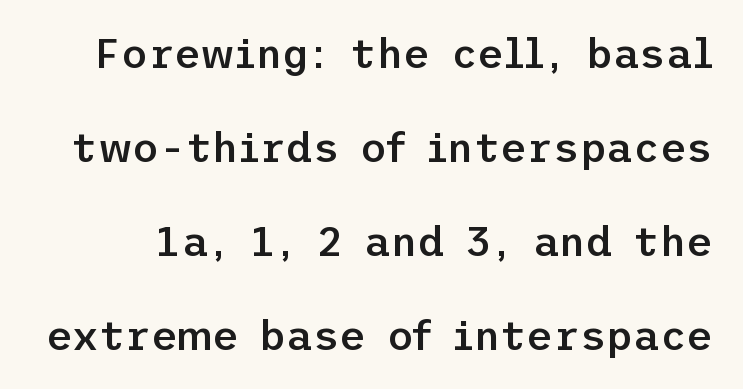
Q: Is the text bold? A: Semi-bold.
Q: Is the text italic (slanted)? A: No, it is upright.
Q: Is the typeface a serif or a sans-serif typeface? A: Sans-serif.
Q: Is the text underlined? A: No.
Q: Is the spacing between letters normal or unusually wide? A: Normal.
Q: Is the spacing between lines tight, normal or loose? A: Loose.
Q: Width (condensed, normal, or wide)? A: Normal.
Q: Stroke contrast? A: Low.
Q: x-height? A: Medium.
